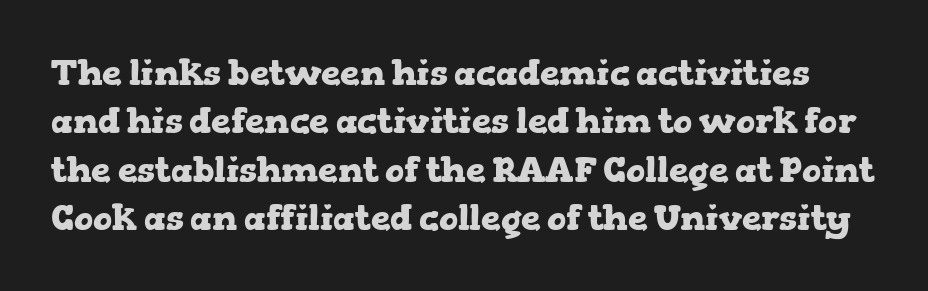
Q: Is the text bold? A: Yes.
Q: Is the text italic (slanted)? A: No, it is upright.
Q: Is the typeface a serif or a sans-serif typeface? A: Serif.
Q: Is the text underlined? A: No.
Q: Is the spacing between letters normal or unusually wide? A: Normal.
Q: Is the spacing between lines tight, normal or loose? A: Normal.
Q: Width (condensed, normal, or wide)? A: Wide.
Q: Stroke contrast? A: Low.
Q: x-height? A: Medium.
Q: Monospaced? A: No.
